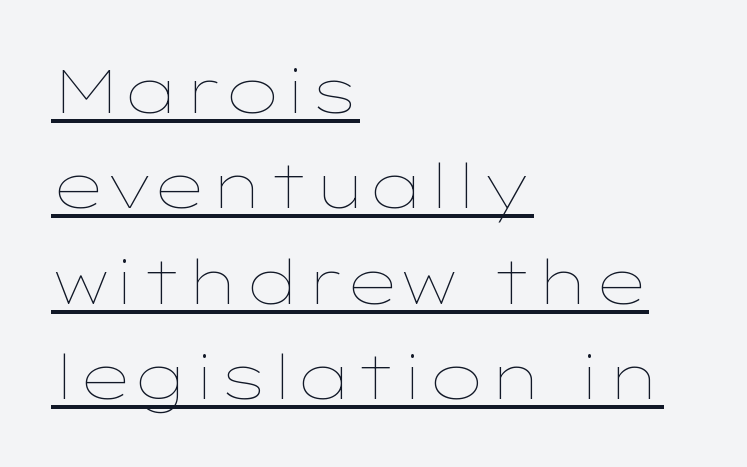
This reads as an unemphasized weight, regular at the heaviest. Between one letter and the next there's only the usual sliver of space. A roman cut, with each character standing at attention. Line starts are locked; line ends wander. You could not count columns in this text — the font is proportionally spaced. The rendering uses a moderate line-height, typical for paragraphs.
